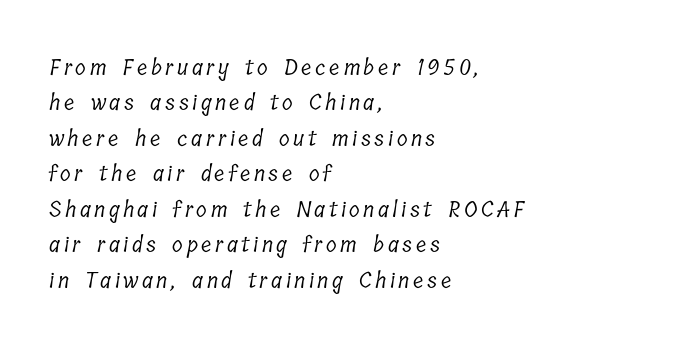
The image shows 22 px text type; set left-aligned, normal line spacing (1.61x), not underlined.
